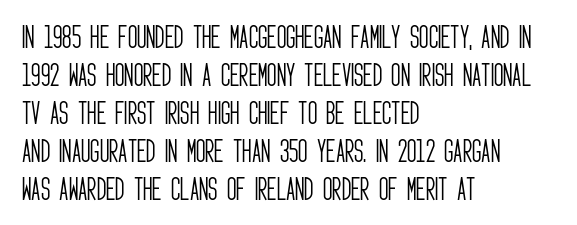
Visually the block forms a straight wall on the left and a jagged coastline on the right. Caption: standard tracking, unaltered. The type sits square on the baseline with zero lean. Weight: not bold — regular or lighter.
